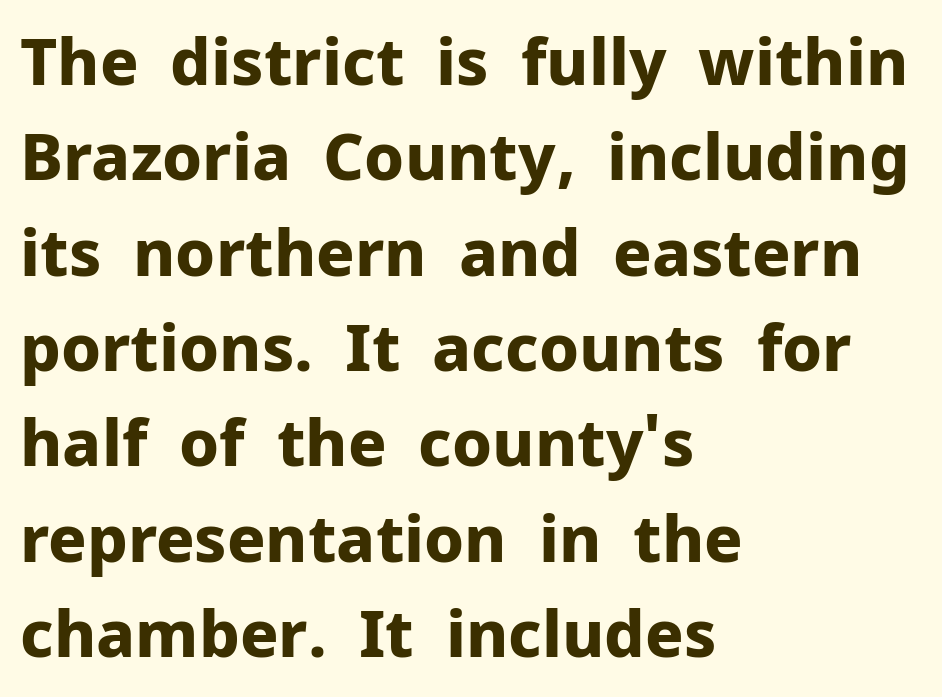
Its strokes are broad and dark, the hallmark of bold type. Look at the bottom of the vertical strokes: they stop flat, with no serifs. The passage shown has conventional tracking throughout. Character widths vary here, with narrow letters taking less room than wide ones. Descender tails drop into unmarked territory. No italicization has been applied; the sample stays upright.
